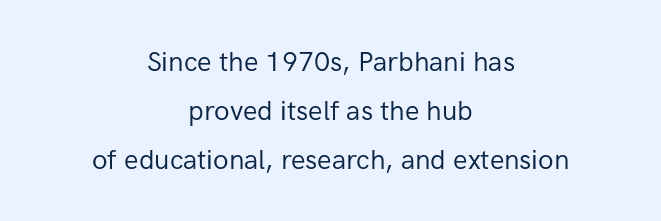
Q: Is the text bold? A: No.
Q: Is the text italic (slanted)? A: No, it is upright.
Q: Is the text underlined? A: No.
Q: How is the paragraph aligned? A: Centered.
Q: Is the spacing between letters normal or unusually wide? A: Normal.
